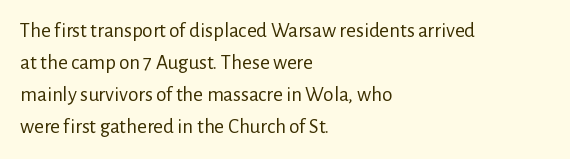
Is the block centered? No — it sits flush against the left margin. Honestly, the row spacing looks completely unremarkable. Check under the words: just untouched page. Ascenders rise straight up at ninety degrees. Nobody touched the tracking dial on this one.
